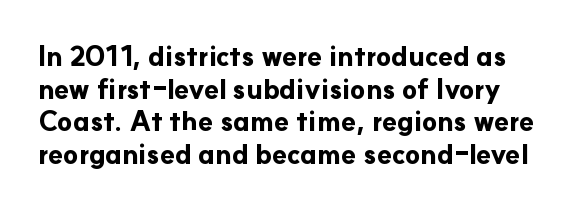
Q: Is the text bold? A: Yes.
Q: Is the text italic (slanted)? A: No, it is upright.
Q: Is the text underlined? A: No.
Q: Is the spacing between letters normal or unusually wide? A: Normal.
